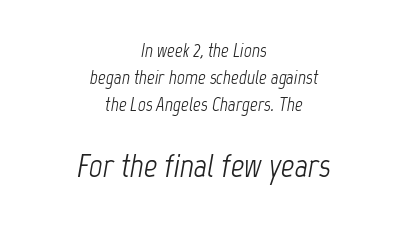
The image shows 33 px light, condensed type, italic (leaning right); set centered, normal line spacing (1.42x), normal letter spacing, not underlined; the second (bottom) block is 1.74x larger; low stroke contrast and a medium x-height.
